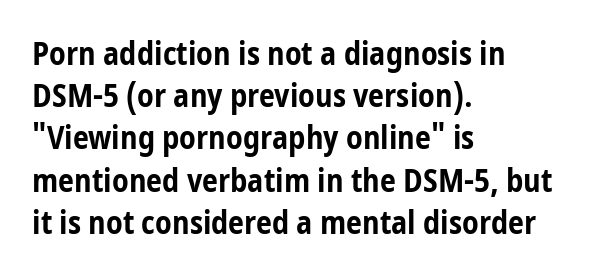
The image shows 32 px bold, condensed sans-serif type, upright; set left-aligned, normal line spacing (1.32x), normal letter spacing, not underlined; low stroke contrast and a medium x-height.
